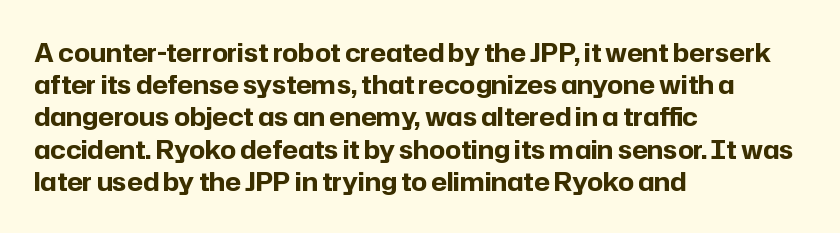
Q: Is the text bold? A: Yes.
Q: Is the text italic (slanted)? A: No, it is upright.
Q: Is the text underlined? A: No.
Q: How is the paragraph aligned? A: Left-aligned.
Q: Is the spacing between letters normal or unusually wide? A: Normal.
Q: Is the spacing between lines tight, normal or loose? A: Normal.
